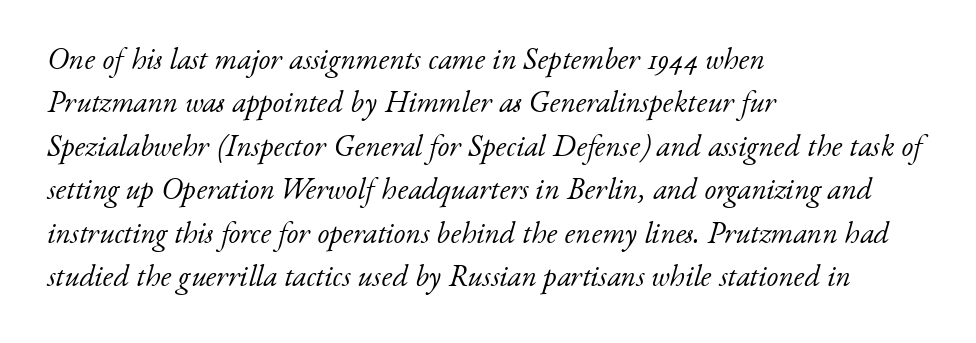
Only glyphs here, with clear space below each row. Nothing heavy about these letters — not bold at all. The leading is moderate, giving the passage an even texture. The line texture is even and compact thanks to regular tracking. Yep, that's italic — everything's leaning.
